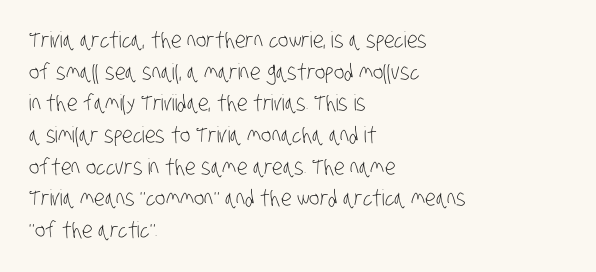
{"bold": "no", "underline": "no", "align": "left", "line_spacing": "normal", "line_spacing_ratio": 1.44, "letter_spacing": "normal", "letter_spacing_em": 0.0, "glyph_px": 22}
